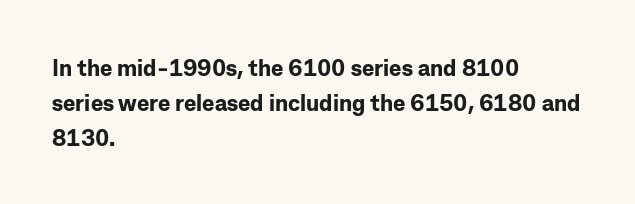
Each new line begins a customary step beneath the previous one. This rendering leaves character spacing at its baseline value. The lettering stays uniformly vertical, giving the passage a roman look. This rendering features lettering with no underline. A student would call this left alignment; a typographer would say flush left, rag right. Is the type bold? Yes — the strokes are clearly thick and heavy.
